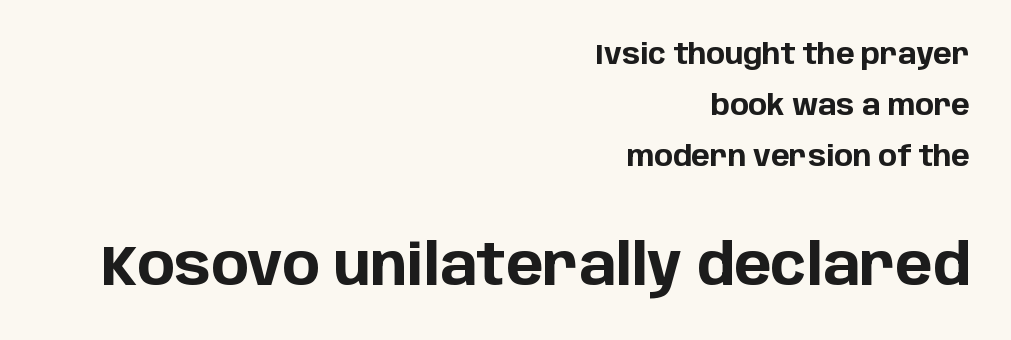
{"serif": "no", "italic": "no", "bold": "yes", "weight": "bold", "width": "normal", "stroke_contrast": "low", "x_height": "large", "monospaced": "no", "underline": "no", "align": "right", "line_spacing_ratio": 1.83, "letter_spacing": "normal", "letter_spacing_em": 0.0, "larger_block": "second", "size_ratio": 2.0, "glyph_px": 56}
